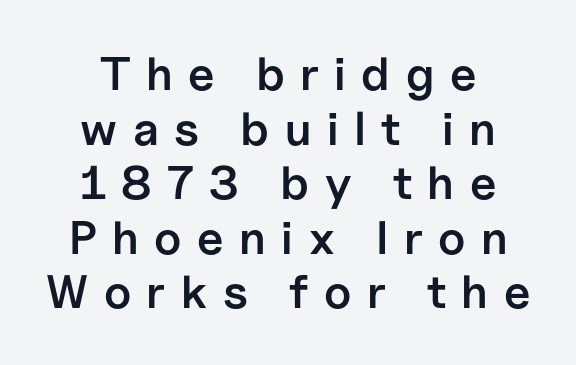
Q: Is the text bold? A: Semi-bold.
Q: Is the text italic (slanted)? A: No, it is upright.
Q: Is the typeface a serif or a sans-serif typeface? A: Sans-serif.
Q: Is the text underlined? A: No.
Q: Is the spacing between letters normal or unusually wide? A: Unusually wide.
Q: Width (condensed, normal, or wide)? A: Normal.
Q: Stroke contrast? A: Low.
Q: x-height? A: Medium.
Q: Monospaced? A: No.
